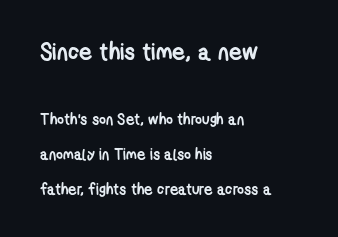
The image shows 23 px bold type; set left-aligned, loose line spacing (2.33x), normal letter spacing, not underlined; the first (top) block is 1.53x larger.
